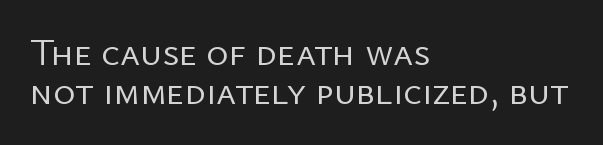
{"serif": "no", "italic": "no", "bold": "no", "weight": "regular", "width": "normal", "stroke_contrast": "low", "x_height": "medium", "monospaced": "no", "underline": "no", "align": "left", "line_spacing": "tight", "line_spacing_ratio": 1.02, "letter_spacing": "normal", "letter_spacing_em": 0.0, "glyph_px": 38}
